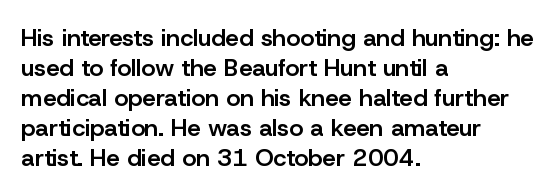
{"italic": "no", "bold": "semi", "underline": "no", "align": "left", "line_spacing": "normal", "line_spacing_ratio": 1.25, "letter_spacing": "normal", "letter_spacing_em": 0.0, "glyph_px": 24}
